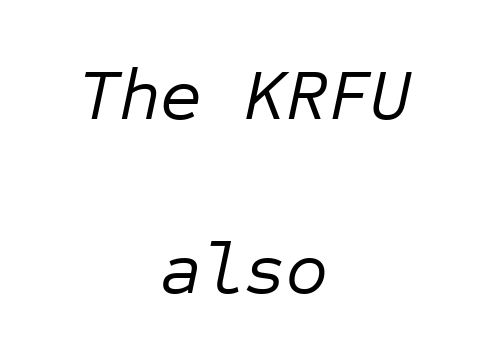
Characters follow at the spacing the type designer built in. Reading down the block, each line starts at a different indent, mirrored at its end. Airy leading. These lines are rendered in a fixed-pitch font. Check the space under the baseline: it is left empty.
